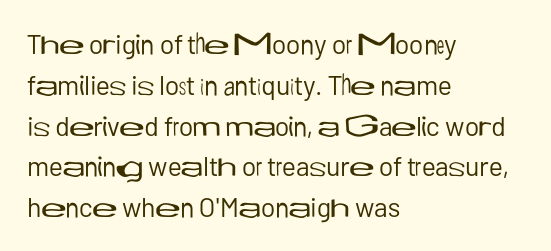
The image shows 27 px text type, upright; set left-aligned, normal line spacing (1.51x), normal letter spacing, not underlined.
